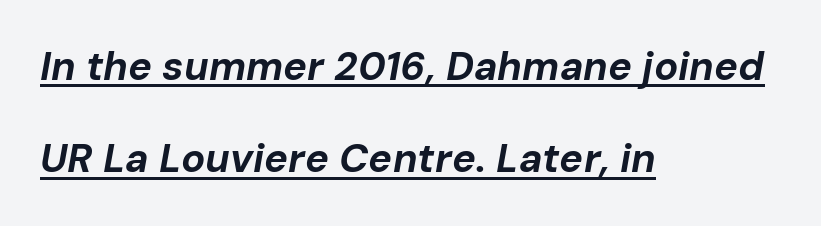
The image shows 40 px bold type, italic (leaning right); set left-aligned, loose line spacing (2.31x), normal letter spacing, underlined; low stroke contrast and a medium x-height.
